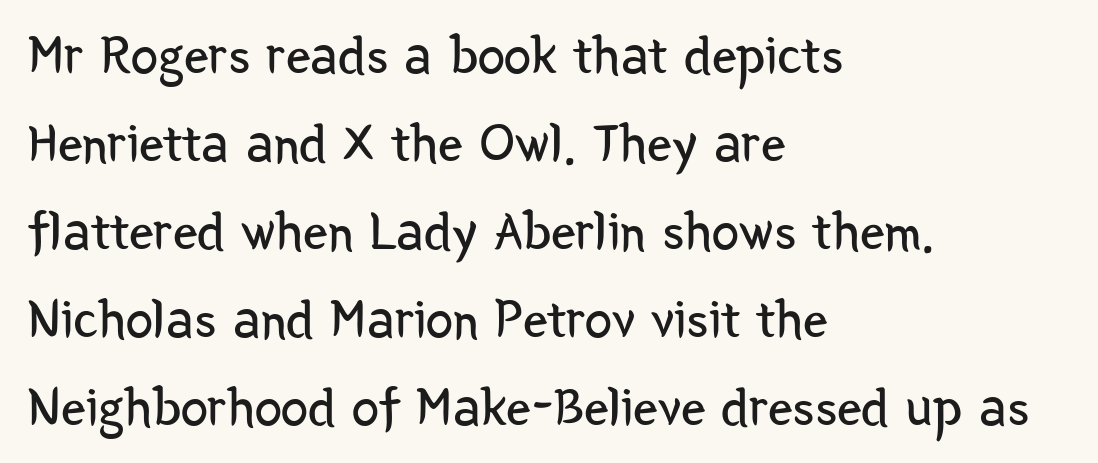
{"serif": "no", "italic": "no", "bold": "no", "weight": "regular", "width": "condensed", "stroke_contrast": "low", "x_height": "medium", "monospaced": "no", "underline": "no", "align": "left", "line_spacing": "normal", "line_spacing_ratio": 1.6, "letter_spacing": "normal", "letter_spacing_em": 0.0, "glyph_px": 55}
